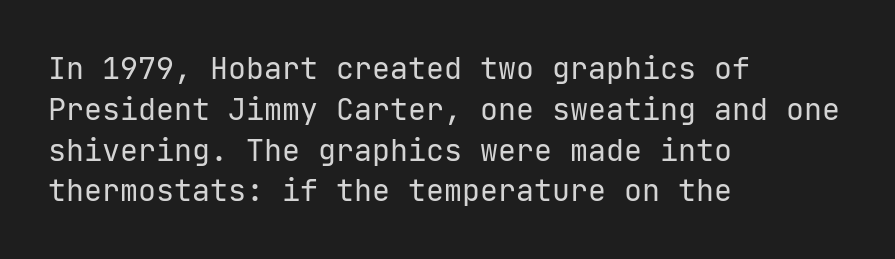
The tracking reads as untouched default to a designer's eye. Lines of text with bare space underneath. Is there any slant? The stems are plumb. Stroke thickness stays within the range of a standard reading face or lighter. Regarding leading, the lines here are spaced in the standard way. In terms of letterform style, serifs are entirely absent.
